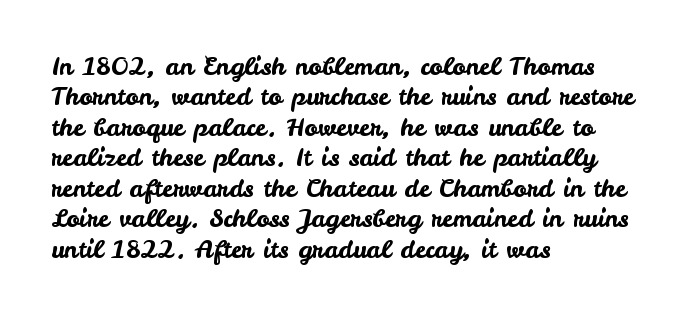
The letterforms sit shoulder to shoulder at normal distance. Compared with a centered layout, this one pins lines to the left instead. Descenders are the only things crossing below the line.
